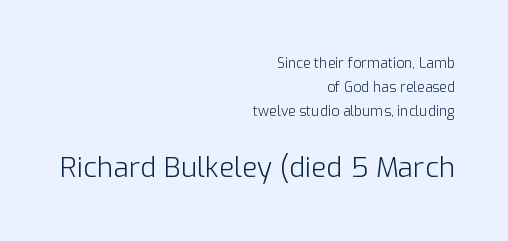
The ragged edge is on the left, which tells us the setting is flush right. Visually, the bottom section dominates because its glyphs are scaled up. This sample uses plain, unmodified letter spacing. Underlining? Definitely not there. A quiet, ordinary-to-light weight characterises the typeface.
